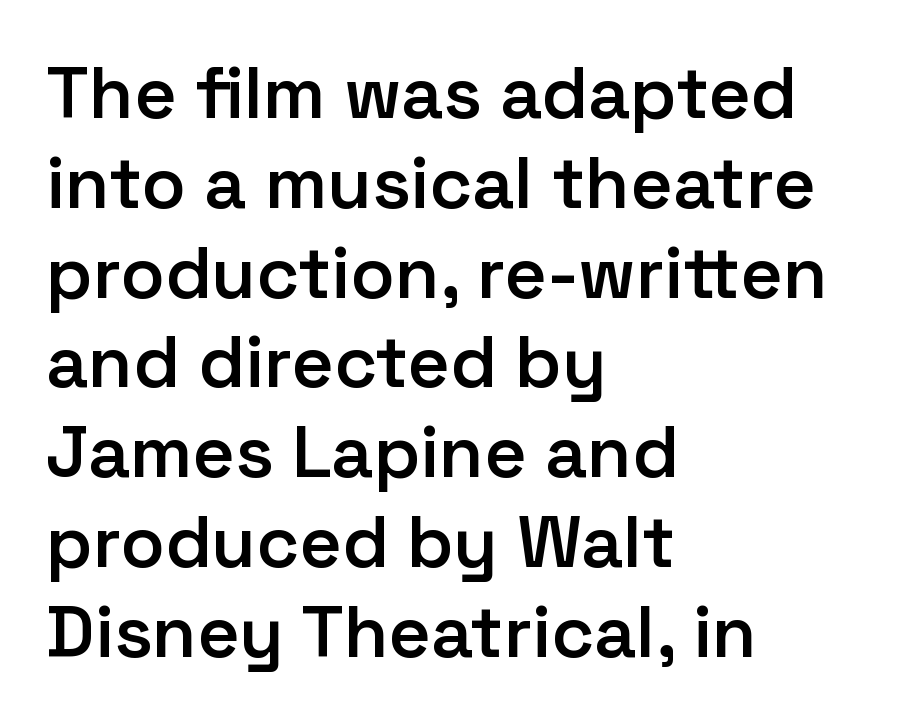
{"serif": "no", "italic": "no", "bold": "semi", "weight": "semibold", "width": "normal", "stroke_contrast": "low", "x_height": "medium", "monospaced": "no", "underline": "no", "align": "left", "line_spacing_ratio": 1.23, "letter_spacing": "normal", "letter_spacing_em": 0.0, "glyph_px": 73}
